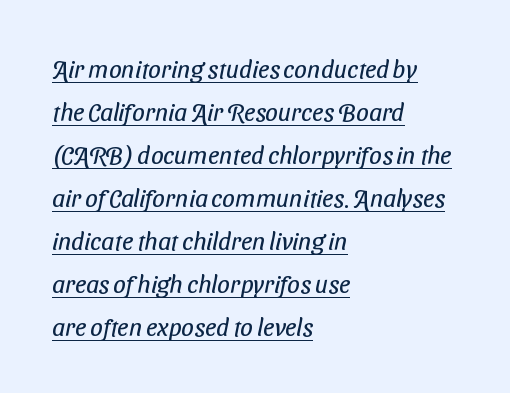
Q: Is the text bold? A: No.
Q: Is the text underlined? A: Yes.
Q: How is the paragraph aligned? A: Left-aligned.
Q: Is the spacing between letters normal or unusually wide? A: Normal.
